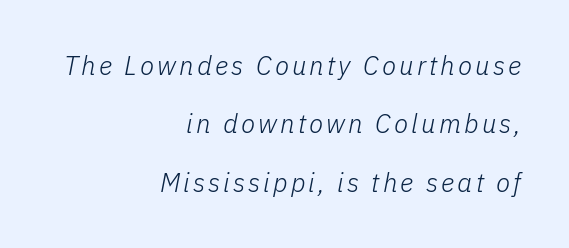
The image shows 26 px text type, italic (leaning right); set right-aligned, loose line spacing (2.25x), not underlined.
